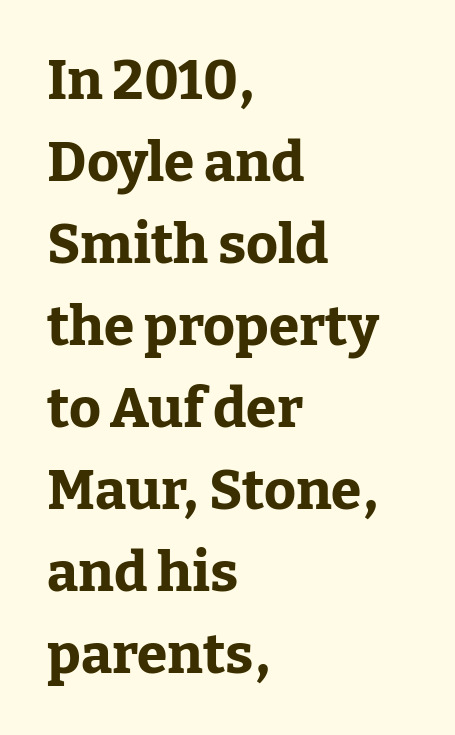
{"serif": "yes", "italic": "no", "bold": "yes", "weight": "bold", "width": "normal", "stroke_contrast": "low", "x_height": "medium", "monospaced": "no", "underline": "no", "align": "left", "line_spacing": "normal", "line_spacing_ratio": 1.49, "letter_spacing": "normal", "letter_spacing_em": 0.0, "glyph_px": 55}
